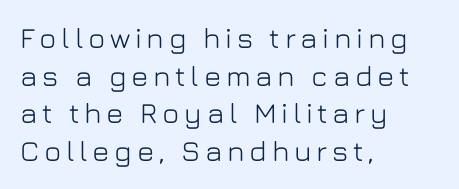
{"serif": "no", "italic": "no", "width": "normal", "stroke_contrast": "low", "x_height": "medium", "monospaced": "no", "underline": "no", "align": "left", "line_spacing": "normal", "line_spacing_ratio": 1.3, "glyph_px": 29}
